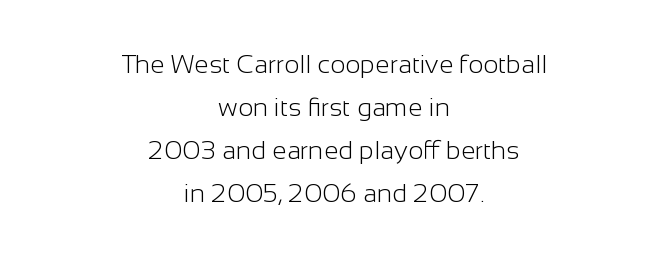
Q: Is the text bold? A: No.
Q: Is the text italic (slanted)? A: No, it is upright.
Q: Is the text underlined? A: No.
Q: How is the paragraph aligned? A: Centered.
Q: Is the spacing between letters normal or unusually wide? A: Normal.
Q: Is the spacing between lines tight, normal or loose? A: Normal.
